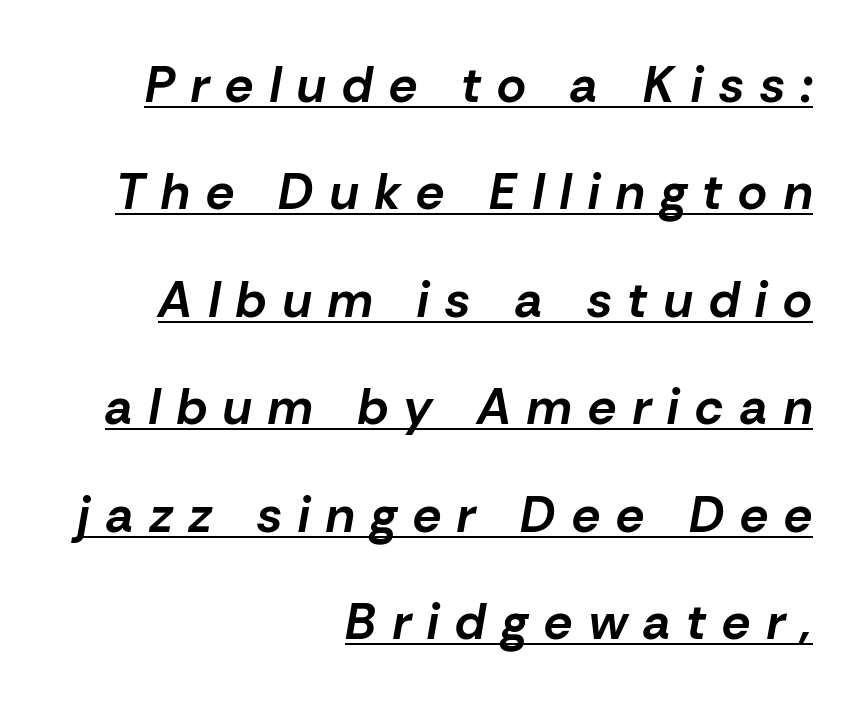
Varying glyph widths throughout — classic text-font behaviour. The face used here is rendered with a markedly widened letterfit. Emphasis by weight is at full strength: bold. Glance below the letters and you will spot a drawn line. Slant detected: the letters are inclined.
